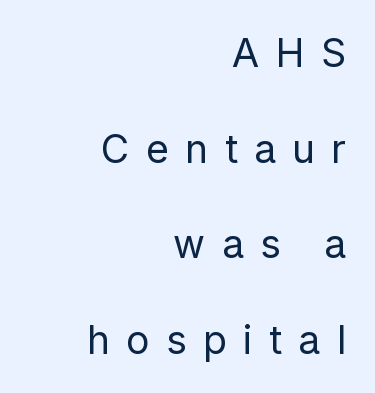
Q: Is the text bold? A: No.
Q: Is the text italic (slanted)? A: No, it is upright.
Q: Is the typeface a serif or a sans-serif typeface? A: Sans-serif.
Q: Is the text underlined? A: No.
Q: How is the paragraph aligned? A: Right-aligned.
Q: Is the spacing between letters normal or unusually wide? A: Unusually wide.
Q: Is the spacing between lines tight, normal or loose? A: Loose.
Q: Width (condensed, normal, or wide)? A: Normal.
Q: Stroke contrast? A: Low.
Q: x-height? A: Medium.
Q: Monospaced? A: No.
